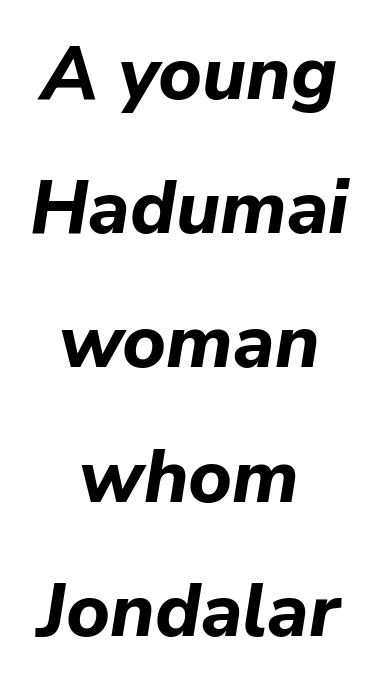
Visually the block forms a symmetrical silhouette, jagged on both flanks. The space beneath each line is pristine and unruled. Think of a printed novel: that variable character pitch is what you see here. Compared with typical body copy, the letter spacing here is the same. It's the slanting kind of type.
